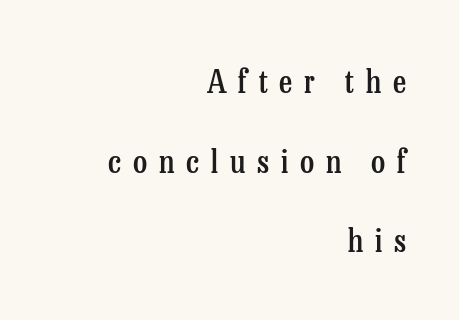
The image shows 32 px semibold, condensed serif type, upright; set right-aligned, loose line spacing (2.49x), unusually wide letter spacing (+0.37 em), not underlined; low stroke contrast and a medium x-height.
